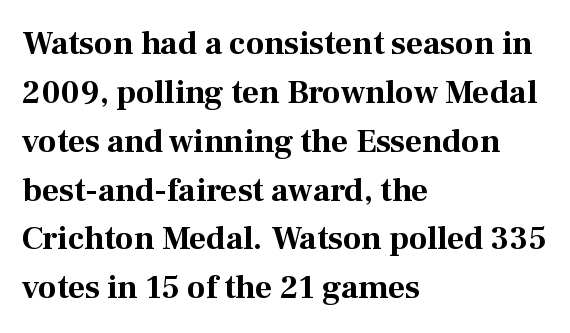
The image shows 33 px bold serif type, upright; set left-aligned, normal line spacing (1.48x), normal letter spacing, not underlined; medium stroke contrast and a medium x-height.
